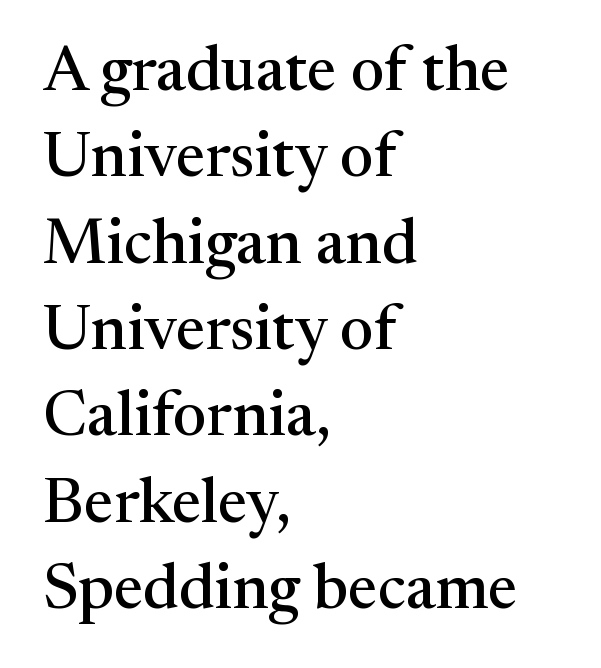
Classification — serif. Here the designer chose a conventional face with non-uniform glyph widths. Type without underlining. Every character sits straight up, as roman type does. Horizontal bands of white between lines are of average thickness. This sample uses plain, unmodified letter spacing.
